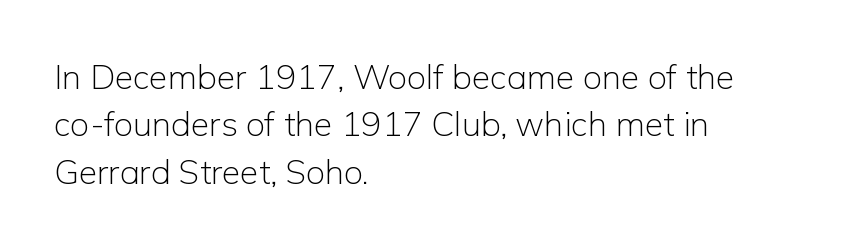
The image shows 34 px light sans-serif type, upright; set left-aligned, normal line spacing (1.39x), normal letter spacing, not underlined; low stroke contrast and a medium x-height.
